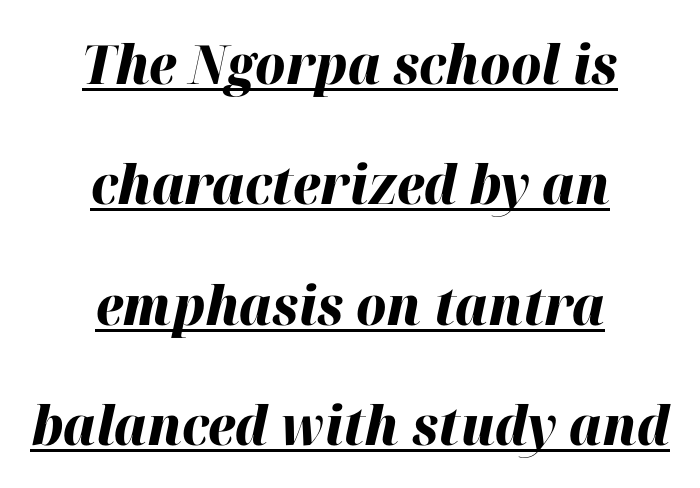
Notice the wide empty band between every row — that's loose leading. Each letter keeps its own natural width here, so spacing adapts to shape. This sample is center-justified, so both line endings float freely. Designer's note — italics engaged.
